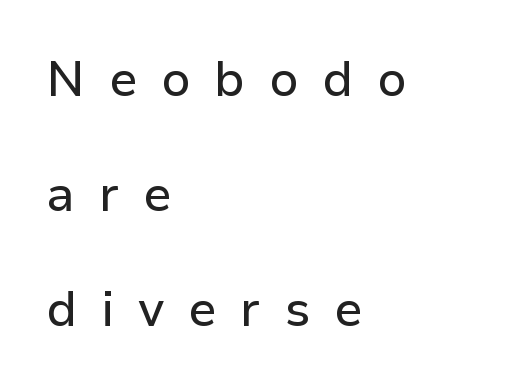
Q: Is the text italic (slanted)? A: No, it is upright.
Q: Is the typeface a serif or a sans-serif typeface? A: Sans-serif.
Q: Is the text underlined? A: No.
Q: How is the paragraph aligned? A: Left-aligned.
Q: Is the spacing between letters normal or unusually wide? A: Unusually wide.
Q: Is the spacing between lines tight, normal or loose? A: Loose.
Q: Width (condensed, normal, or wide)? A: Normal.
Q: Stroke contrast? A: Low.
Q: x-height? A: Medium.
Q: Monospaced? A: No.
